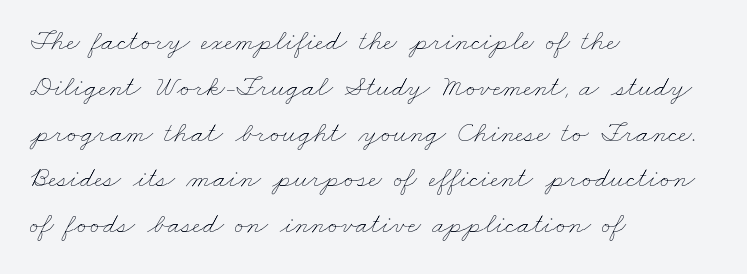
The image shows 29 px thin, wide type; set left-aligned, normal line spacing (1.58x), normal letter spacing, not underlined; low stroke contrast and a small x-height.
